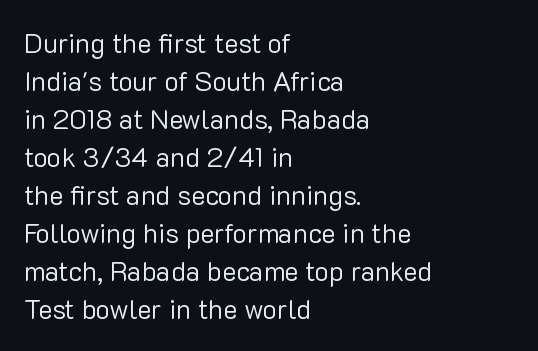
The image shows 27 px text type, upright; set left-aligned, normal line spacing (1.41x), normal letter spacing, not underlined.
